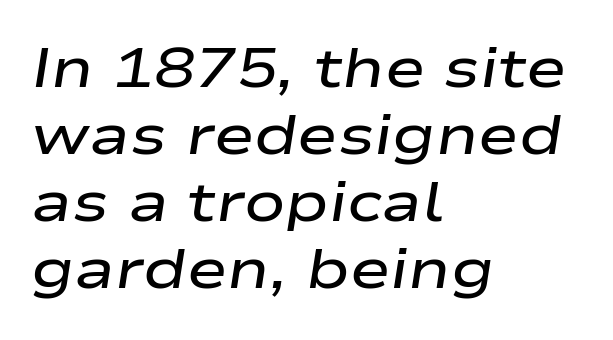
{"italic": "yes", "lean": "right", "slant_degrees": 9, "bold": "semi", "weight": "semibold", "width": "wide", "stroke_contrast": "low", "x_height": "medium", "monospaced": "no", "underline": "no", "align": "left", "line_spacing_ratio": 1.22, "letter_spacing": "normal", "letter_spacing_em": 0.0, "glyph_px": 55}
